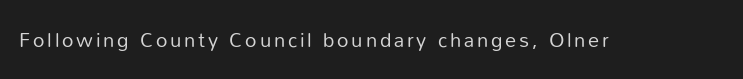
Q: Is the text bold? A: No.
Q: Is the text italic (slanted)? A: No, it is upright.
Q: Is the text underlined? A: No.
